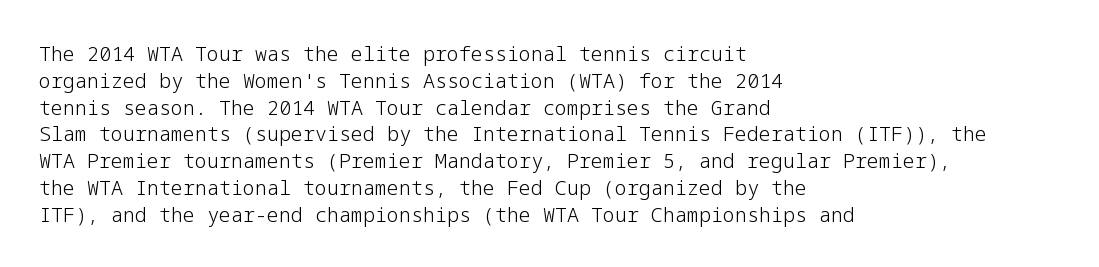
Unlike italic type, these characters show no tilt at all. Honestly, there is no underline to notice here at all. The ragged edge is on the right, which tells us the setting is flush left. Tracking here is standard; glyphs follow each other at the usual distance.
